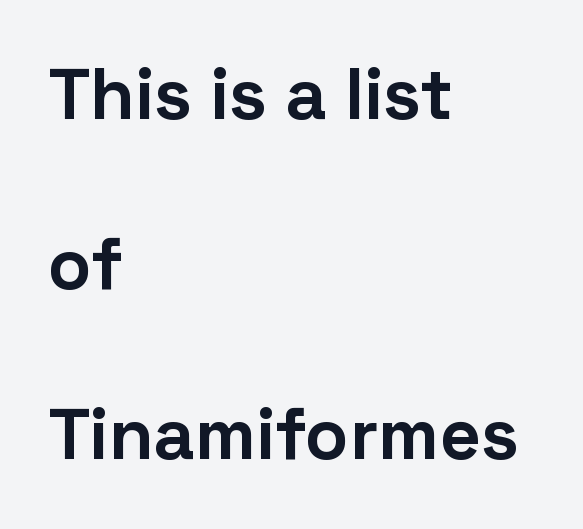
The image shows 72 px bold sans-serif type, upright; set left-aligned, loose line spacing (2.36x), normal letter spacing, not underlined; low stroke contrast and a medium x-height.
